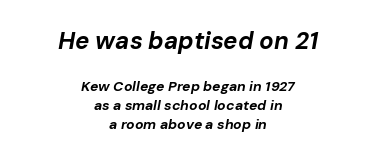
Q: Is the text bold? A: Yes.
Q: Is the text italic (slanted)? A: Yes, it leans right by about 10 degrees.
Q: Is the text underlined? A: No.
Q: How is the paragraph aligned? A: Centered.
Q: Is the spacing between letters normal or unusually wide? A: Normal.
Q: Is the spacing between lines tight, normal or loose? A: Normal.
Q: Which block of text is set in a larger size, the first (top) or the second (bottom)? A: The first (top) one.
